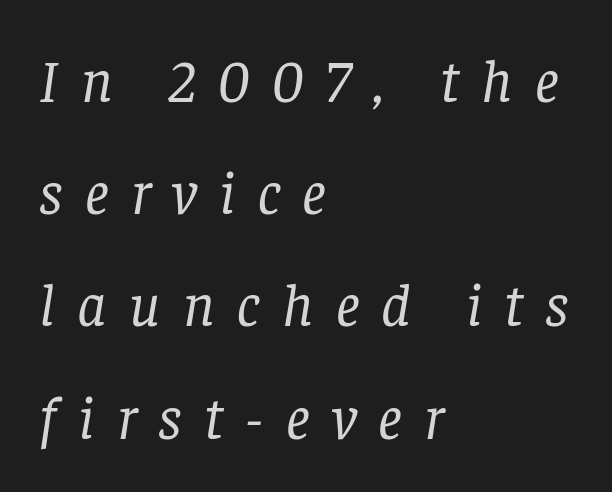
Q: Is the text bold? A: No.
Q: Is the text italic (slanted)? A: Yes, it leans right by about 8 degrees.
Q: Is the typeface a serif or a sans-serif typeface? A: Serif.
Q: Is the text underlined? A: No.
Q: How is the paragraph aligned? A: Left-aligned.
Q: Is the spacing between letters normal or unusually wide? A: Unusually wide.
Q: Width (condensed, normal, or wide)? A: Normal.
Q: Stroke contrast? A: Low.
Q: x-height? A: Large.
Q: Monospaced? A: No.
